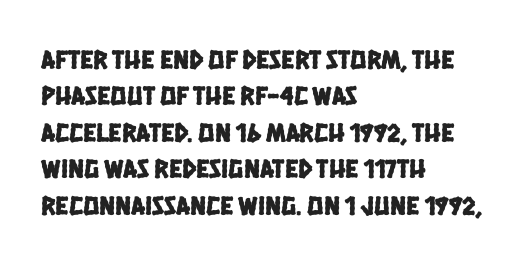
The image shows 27 px text type; set left-aligned, normal line spacing (1.35x), normal letter spacing, not underlined.
